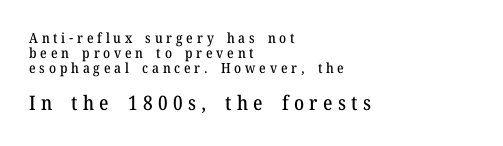
Q: Is the text italic (slanted)? A: No, it is upright.
Q: Is the text underlined? A: No.
Q: How is the paragraph aligned? A: Left-aligned.
Q: Is the spacing between letters normal or unusually wide? A: Unusually wide.
Q: Is the spacing between lines tight, normal or loose? A: Tight.
Q: Which block of text is set in a larger size, the first (top) or the second (bottom)? A: The second (bottom) one.
